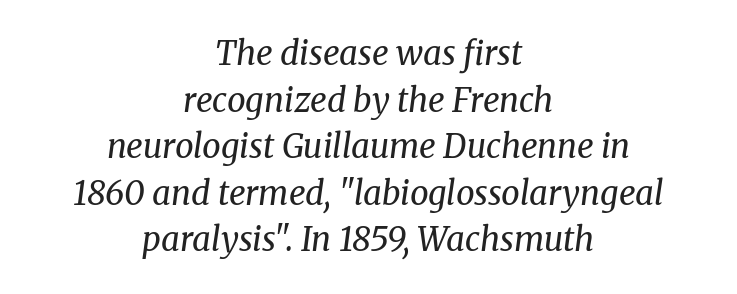
Q: Is the text bold? A: No.
Q: Is the text italic (slanted)? A: Yes, it leans right by about 8 degrees.
Q: Is the typeface a serif or a sans-serif typeface? A: Serif.
Q: Is the text underlined? A: No.
Q: How is the paragraph aligned? A: Centered.
Q: Is the spacing between letters normal or unusually wide? A: Normal.
Q: Is the spacing between lines tight, normal or loose? A: Normal.
Q: Width (condensed, normal, or wide)? A: Normal.
Q: Stroke contrast? A: Medium.
Q: x-height? A: Medium.
Q: Monospaced? A: No.
